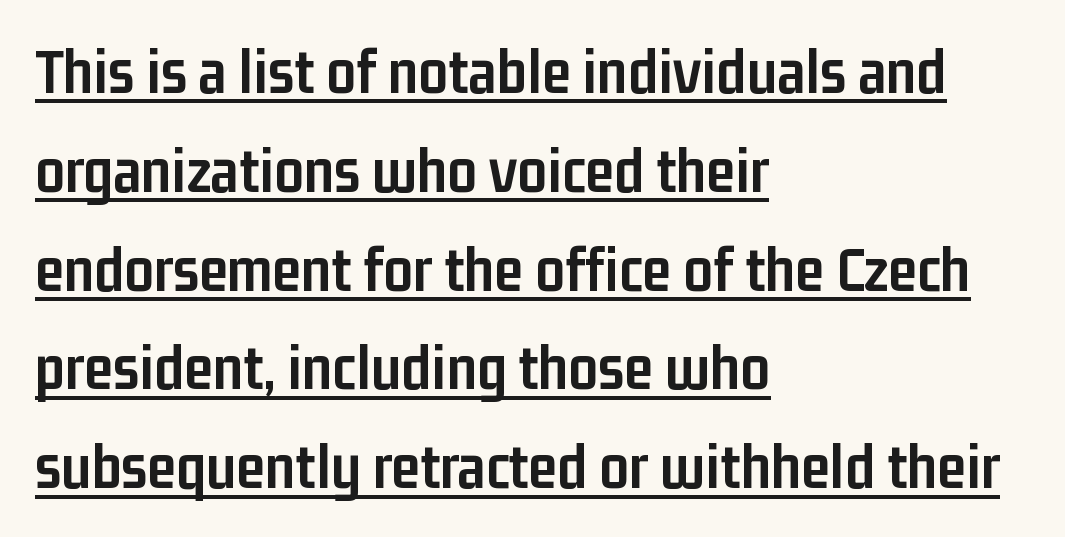
The image shows 65 px semibold, condensed sans-serif type, upright; set left-aligned, normal line spacing (1.52x), normal letter spacing, underlined; low stroke contrast and a medium x-height.
